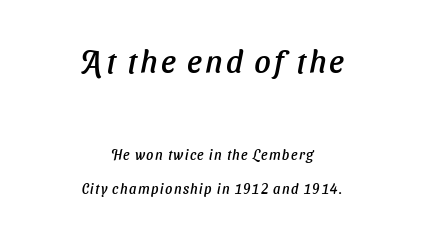
The image shows 32 px text type; set centered, loose line spacing (2.47x), not underlined; the first (top) block is 2.29x larger; low stroke contrast and a medium x-height.
